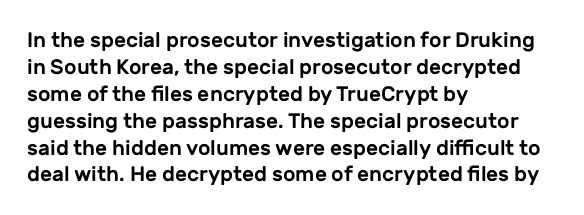
Q: Is the text italic (slanted)? A: No, it is upright.
Q: Is the text underlined? A: No.
Q: How is the paragraph aligned? A: Left-aligned.
Q: Is the spacing between letters normal or unusually wide? A: Normal.
Q: Is the spacing between lines tight, normal or loose? A: Normal.
